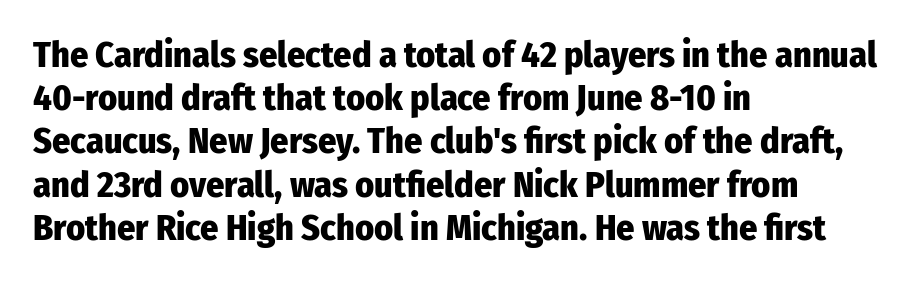
These lines carry a lot of weight — the face is fully bold. The foot of each line stays bare and open. No feet cap the strokes, marking this as sans-serif type. Left-aligned paragraph, ragged on the right. Proportional: the letters do not fall into vertical columns.
